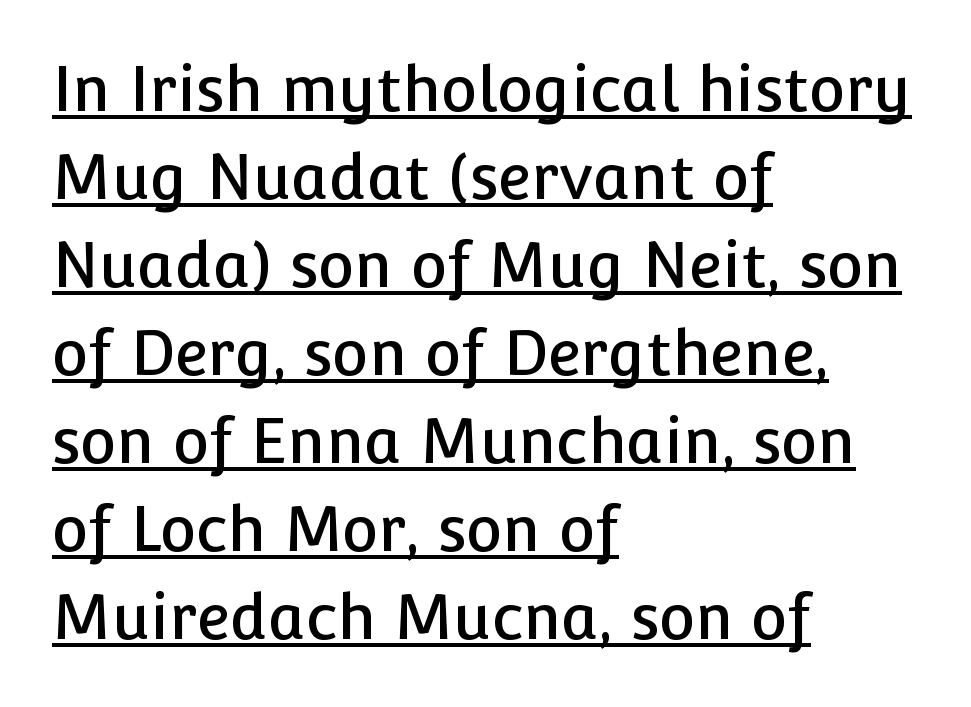
{"serif": "no", "italic": "no", "width": "normal", "stroke_contrast": "low", "x_height": "medium", "monospaced": "no", "underline": "yes", "align": "left", "line_spacing": "normal", "line_spacing_ratio": 1.42, "letter_spacing": "normal", "letter_spacing_em": 0.0, "glyph_px": 62}
